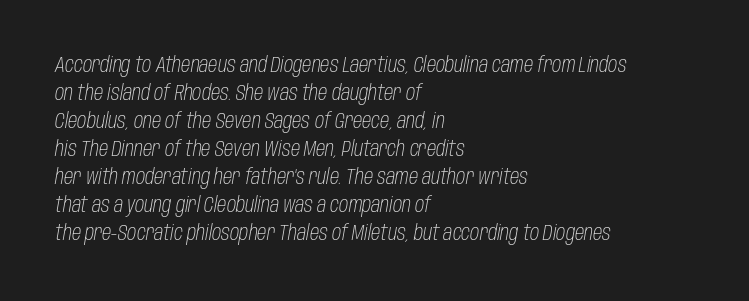
Q: Is the text bold? A: No.
Q: Is the text italic (slanted)? A: Yes, it leans right by about 10 degrees.
Q: Is the text underlined? A: No.
Q: How is the paragraph aligned? A: Left-aligned.
Q: Is the spacing between letters normal or unusually wide? A: Normal.
Q: Is the spacing between lines tight, normal or loose? A: Normal.
